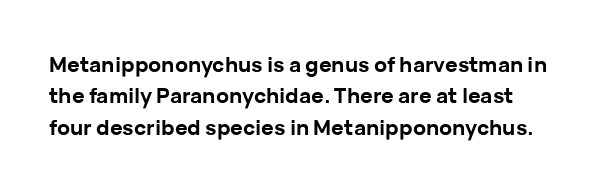
Q: Is the text bold? A: Yes.
Q: Is the text italic (slanted)? A: No, it is upright.
Q: Is the text underlined? A: No.
Q: Is the spacing between letters normal or unusually wide? A: Normal.
Q: Is the spacing between lines tight, normal or loose? A: Normal.
